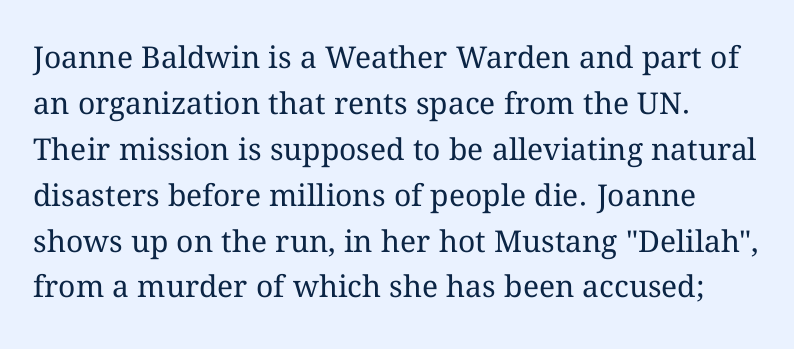
Glance below the letters and you will spot only blank space. Bold? No — there's no thickening of the strokes. A normal amount of white space separates one row of letters from the next. This sample has the flowing, uneven cadence of proportional lettering.
